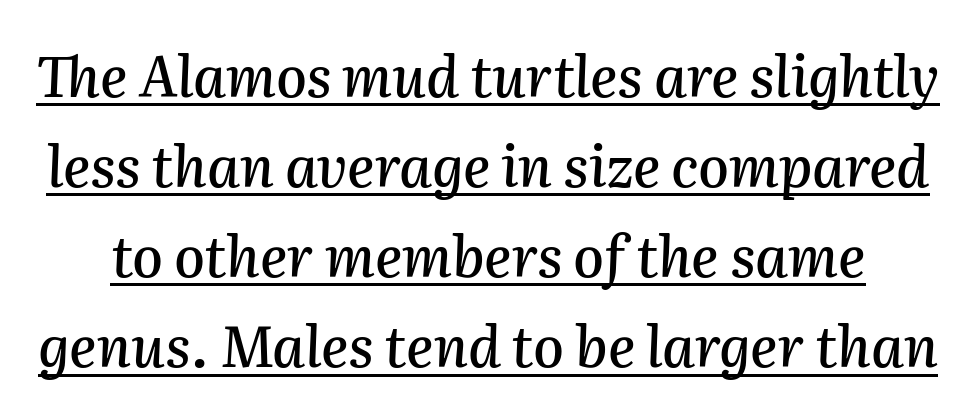
Q: Is the text italic (slanted)? A: Yes, it leans right by about 2 degrees.
Q: Is the text underlined? A: Yes.
Q: Is the spacing between letters normal or unusually wide? A: Normal.
Q: Is the spacing between lines tight, normal or loose? A: Normal.
Q: Width (condensed, normal, or wide)? A: Normal.
Q: Stroke contrast? A: Medium.
Q: x-height? A: Medium.
Q: Monospaced? A: No.
